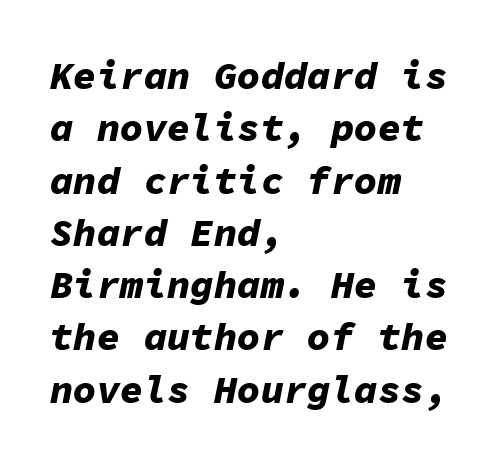
{"italic": "yes", "lean": "right", "slant_degrees": 11, "bold": "yes", "weight": "bold", "width": "normal", "stroke_contrast": "low", "x_height": "medium", "monospaced": "yes", "underline": "no", "align": "left", "line_spacing": "normal", "line_spacing_ratio": 1.34, "letter_spacing": "normal", "letter_spacing_em": 0.0, "glyph_px": 39}
